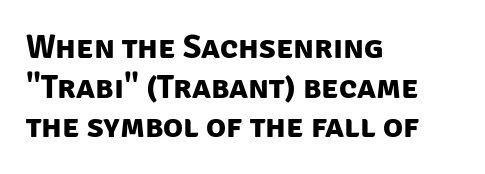
{"serif": "no", "bold": "yes", "weight": "bold", "width": "normal", "stroke_contrast": "low", "x_height": "large", "monospaced": "no", "underline": "no", "align": "left", "line_spacing_ratio": 1.2, "letter_spacing": "normal", "letter_spacing_em": 0.0, "glyph_px": 33}
